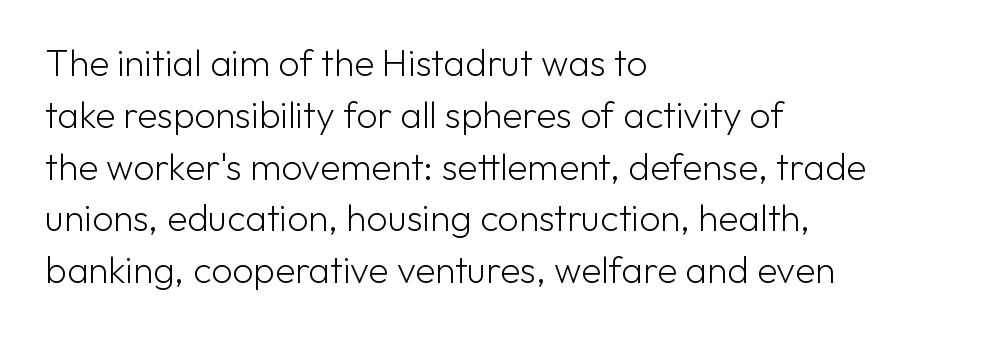
{"serif": "no", "italic": "no", "bold": "no", "weight": "light", "width": "normal", "stroke_contrast": "low", "x_height": "medium", "monospaced": "no", "underline": "no", "align": "left", "line_spacing": "normal", "line_spacing_ratio": 1.4, "letter_spacing": "normal", "letter_spacing_em": 0.0, "glyph_px": 37}
